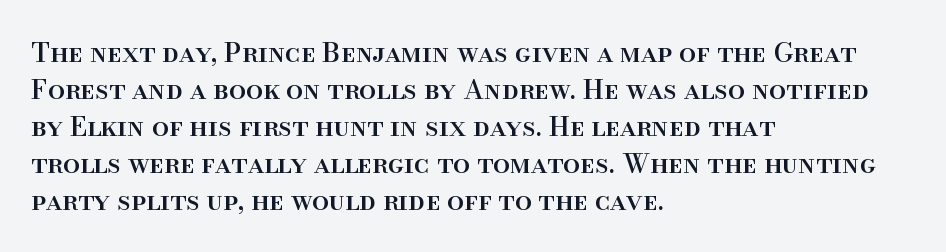
{"italic": "no", "underline": "no", "align": "left", "line_spacing": "normal", "line_spacing_ratio": 1.37, "letter_spacing": "normal", "letter_spacing_em": 0.0, "glyph_px": 27}
